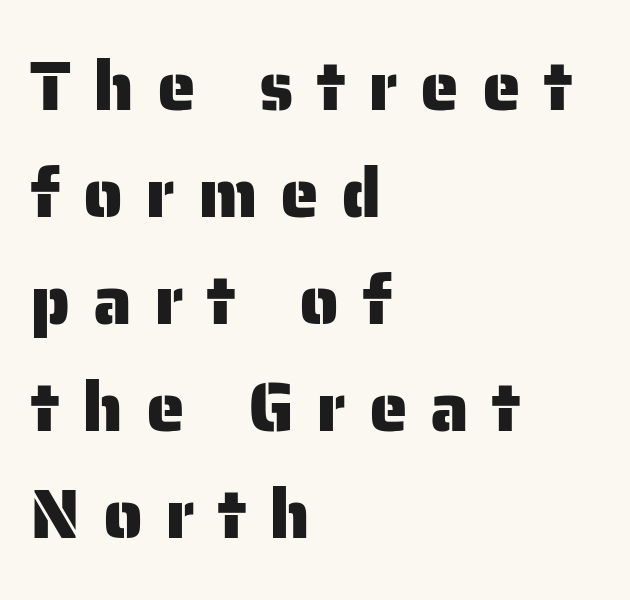
Q: Is the text italic (slanted)? A: No, it is upright.
Q: Is the typeface a serif or a sans-serif typeface? A: Sans-serif.
Q: Is the text underlined? A: No.
Q: How is the paragraph aligned? A: Left-aligned.
Q: Is the spacing between letters normal or unusually wide? A: Unusually wide.
Q: Is the spacing between lines tight, normal or loose? A: Normal.
Q: Width (condensed, normal, or wide)? A: Normal.
Q: Stroke contrast? A: Low.
Q: x-height? A: Medium.
Q: Monospaced? A: No.
